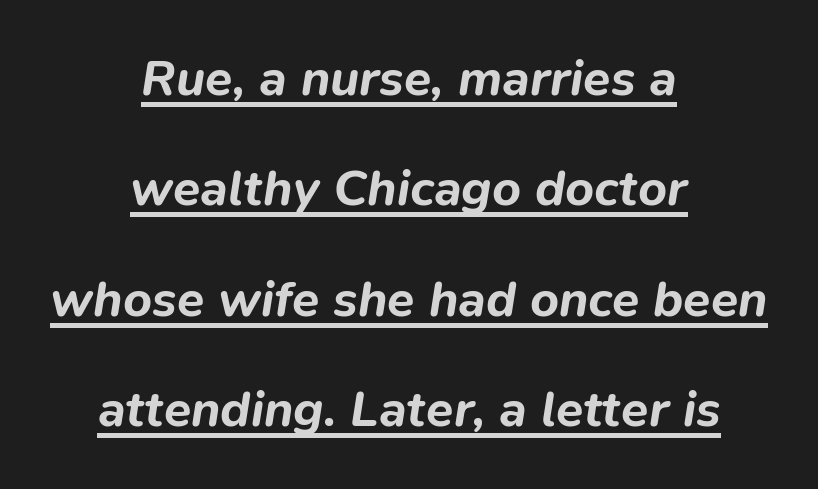
Glyph-to-glyph distance matches everyday printed text. Each letter keeps its own natural width here, so spacing adapts to shape. The lines are quadded center. Underlining? Definitely there.
